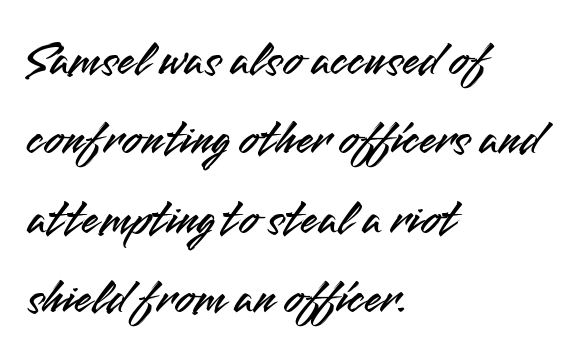
The space directly below the letters is spotless. Inter-character spacing is left at the font's built-in metrics. This sample has the flowing, uneven cadence of proportional lettering. The glyphs in this specimen are sans serif. One-word summary of the alignment: left.
